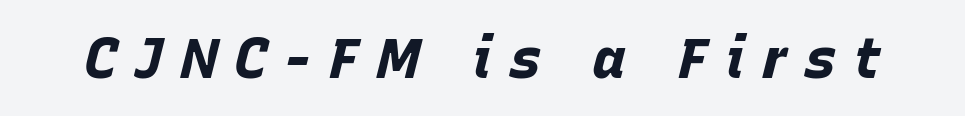
{"italic": "yes", "lean": "right", "slant_degrees": 15, "bold": "yes", "weight": "bold", "width": "normal", "stroke_contrast": "low", "x_height": "large", "monospaced": "no", "underline": "no", "letter_spacing": "wide", "letter_spacing_em": 0.31, "glyph_px": 56}
